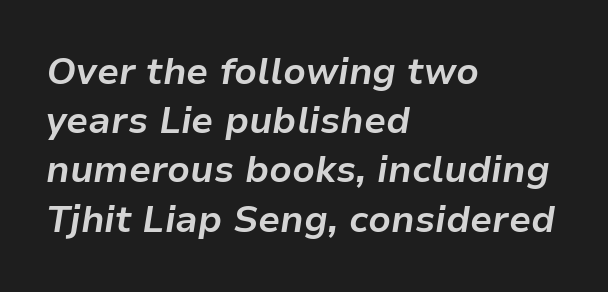
Q: Is the text bold? A: Yes.
Q: Is the text italic (slanted)? A: Yes, it leans right by about 9 degrees.
Q: Is the text underlined? A: No.
Q: How is the paragraph aligned? A: Left-aligned.
Q: Is the spacing between letters normal or unusually wide? A: Normal.
Q: Is the spacing between lines tight, normal or loose? A: Normal.
Q: Width (condensed, normal, or wide)? A: Normal.
Q: Stroke contrast? A: Low.
Q: x-height? A: Medium.
Q: Monospaced? A: No.
